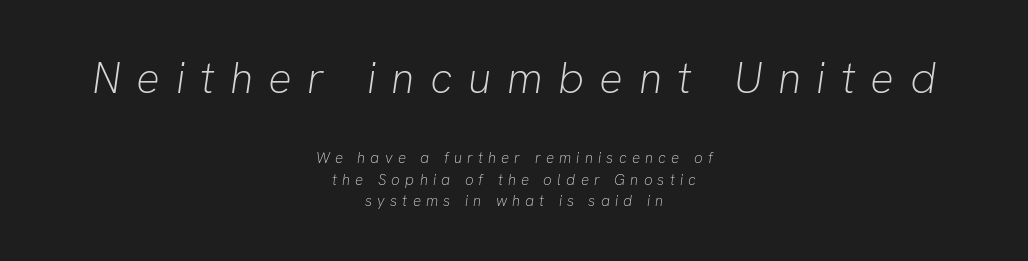
The image shows 44 px light type, italic (leaning right); set centered, normal line spacing (1.45x), unusually wide letter spacing (+0.35 em), not underlined; the first (top) block is 2.93x larger; low stroke contrast and a medium x-height.
